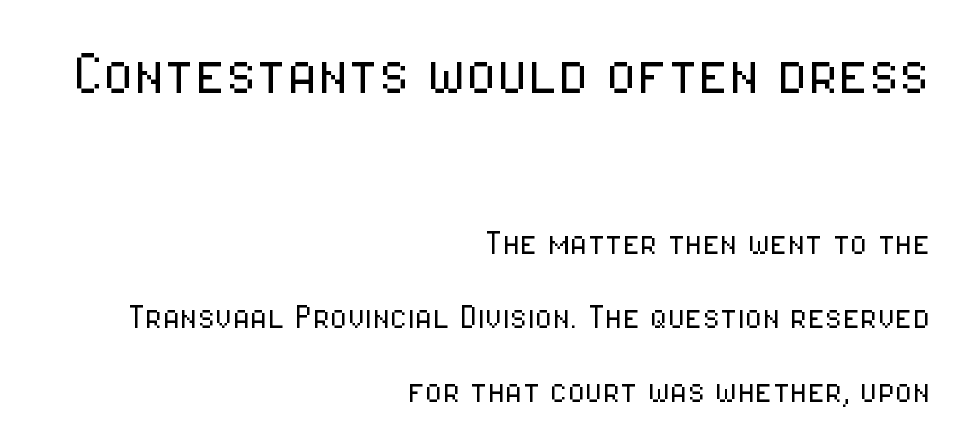
{"serif": "no", "italic": "no", "bold": "no", "weight": "light", "width": "condensed", "stroke_contrast": "low", "x_height": "medium", "monospaced": "no", "underline": "no", "align": "right", "line_spacing_ratio": 1.85, "letter_spacing": "normal", "letter_spacing_em": 0.0, "larger_block": "first", "size_ratio": 1.75, "glyph_px": 70}
